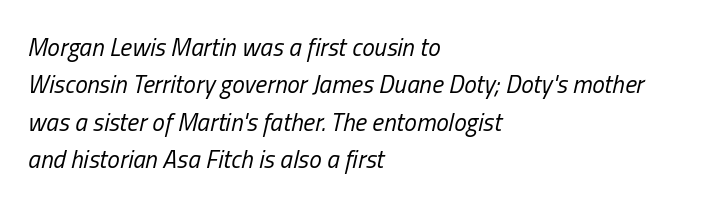
Q: Is the text bold? A: No.
Q: Is the text italic (slanted)? A: Yes, it leans right by about 13 degrees.
Q: Is the text underlined? A: No.
Q: How is the paragraph aligned? A: Left-aligned.
Q: Is the spacing between letters normal or unusually wide? A: Normal.
Q: Is the spacing between lines tight, normal or loose? A: Normal.
